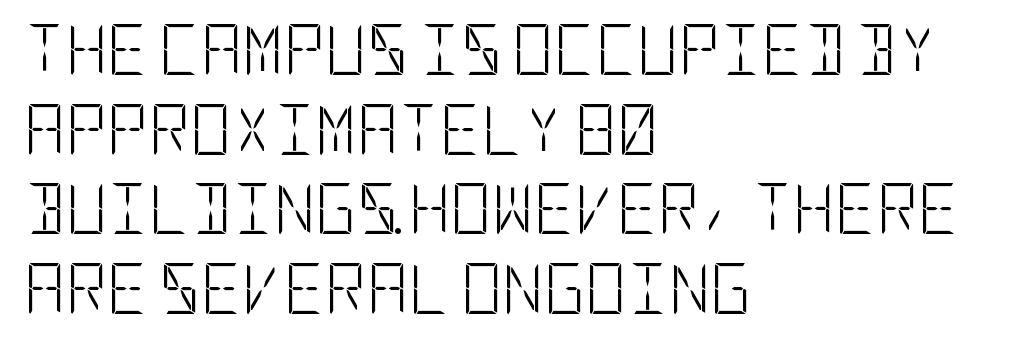
Q: Is the text bold? A: No.
Q: Is the text italic (slanted)? A: No, it is upright.
Q: Is the typeface a serif or a sans-serif typeface? A: Sans-serif.
Q: Is the text underlined? A: No.
Q: How is the paragraph aligned? A: Left-aligned.
Q: Is the spacing between letters normal or unusually wide? A: Normal.
Q: Is the spacing between lines tight, normal or loose? A: Normal.
Q: Width (condensed, normal, or wide)? A: Condensed.
Q: Stroke contrast? A: Low.
Q: x-height? A: Large.
